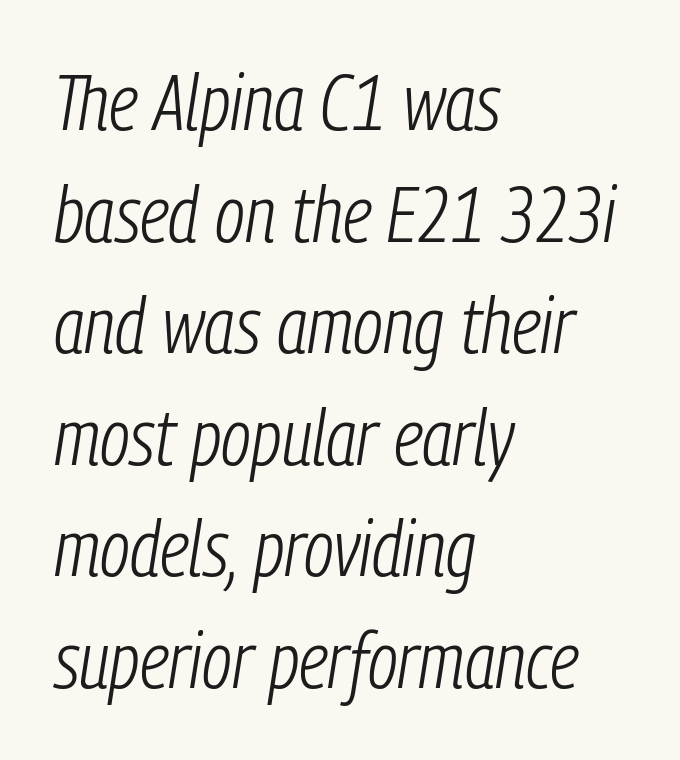
Q: Is the text bold? A: No.
Q: Is the text italic (slanted)? A: Yes, it leans right by about 9 degrees.
Q: Is the text underlined? A: No.
Q: How is the paragraph aligned? A: Left-aligned.
Q: Is the spacing between letters normal or unusually wide? A: Normal.
Q: Is the spacing between lines tight, normal or loose? A: Normal.
Q: Width (condensed, normal, or wide)? A: Condensed.
Q: Stroke contrast? A: Low.
Q: x-height? A: Medium.
Q: Monospaced? A: No.
